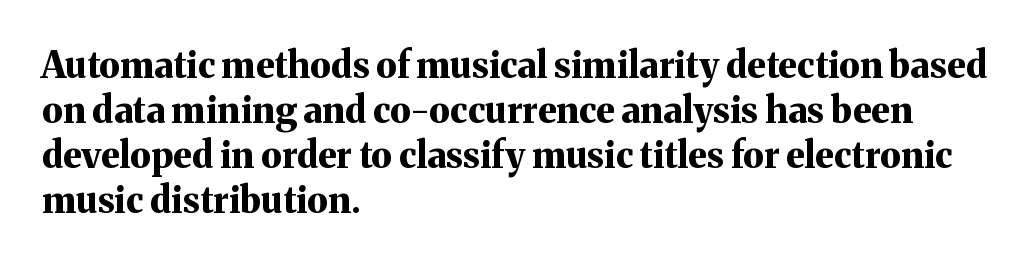
Does the copy run flush right? No — it runs flush left. Does extra space separate the letters? No, they use regular spacing. The lines sit at an ordinary, default distance from one another. Weight check: bold — yes, fully.
